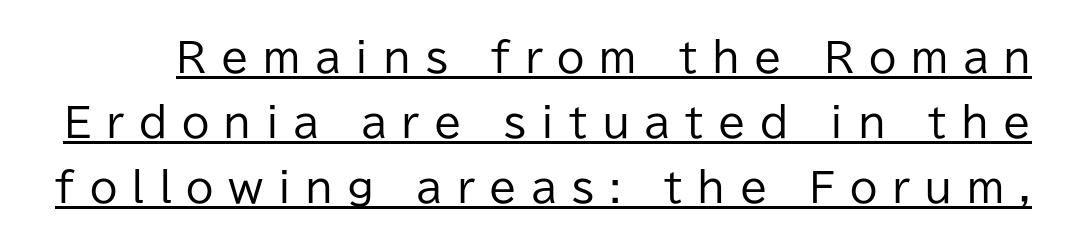
Q: Is the text bold? A: No.
Q: Is the text italic (slanted)? A: No, it is upright.
Q: Is the typeface a serif or a sans-serif typeface? A: Sans-serif.
Q: Is the text underlined? A: Yes.
Q: Is the spacing between letters normal or unusually wide? A: Unusually wide.
Q: Is the spacing between lines tight, normal or loose? A: Normal.
Q: Width (condensed, normal, or wide)? A: Normal.
Q: Stroke contrast? A: Low.
Q: x-height? A: Medium.
Q: Monospaced? A: No.
